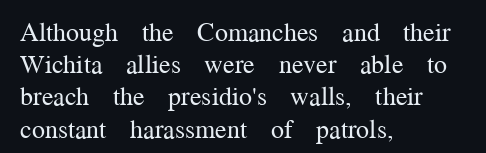
No letter is thick-stroked: the sample isn't bold. The lettering stays uniformly vertical, giving the passage a roman look. This sample uses plain, unmodified letter spacing. These lines stack with their left ends in a neat column. The gap between lines stays unmarked.
